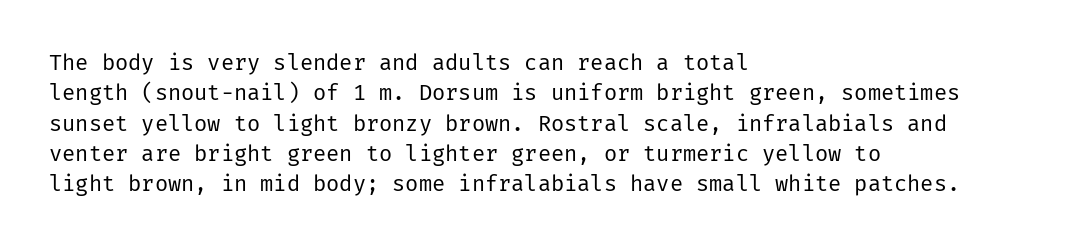
Q: Is the text bold? A: No.
Q: Is the text italic (slanted)? A: No, it is upright.
Q: Is the text underlined? A: No.
Q: How is the paragraph aligned? A: Left-aligned.
Q: Is the spacing between letters normal or unusually wide? A: Normal.
Q: Is the spacing between lines tight, normal or loose? A: Normal.
